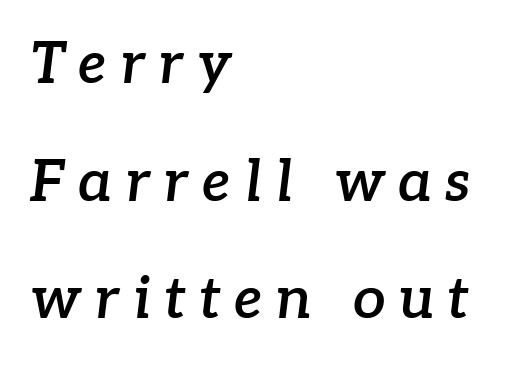
The image shows 58 px semibold serif type, italic (leaning right); set left-aligned, loose line spacing (2.03x), unusually wide letter spacing (+0.23 em), not underlined; low stroke contrast and a medium x-height.
